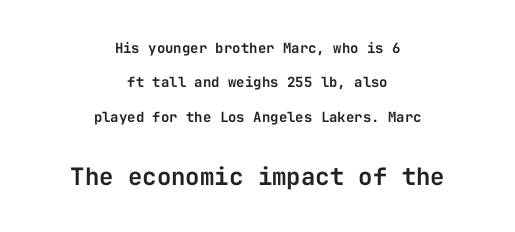
{"italic": "no", "underline": "no", "align": "center", "line_spacing": "loose", "line_spacing_ratio": 2.45, "letter_spacing": "normal", "letter_spacing_em": 0.0, "larger_block": "second", "size_ratio": 1.71, "glyph_px": 24}
